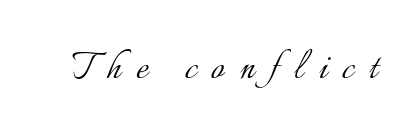
Q: Is the text bold? A: No.
Q: Is the text italic (slanted)? A: Yes.
Q: Is the text underlined? A: No.
Q: Is the spacing between letters normal or unusually wide? A: Unusually wide.
Q: Width (condensed, normal, or wide)? A: Normal.
Q: Stroke contrast? A: Low.
Q: x-height? A: Small.
Q: Monospaced? A: No.
